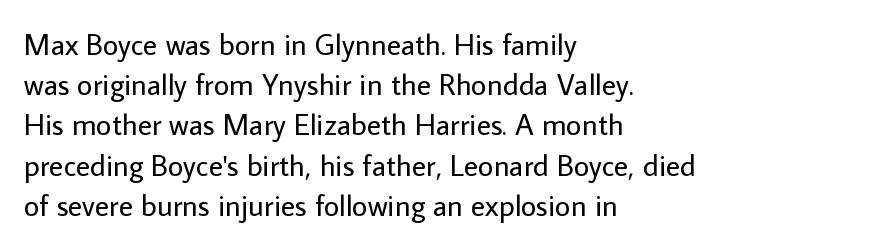
Is the block centered? No — it sits flush against the left margin. Beneath every word, the page is bare. Grotesque or geometric, the face here clearly has no serifs. Look at the tracking — it's just the regular setting, nothing added. Line spacing here is normal. Here the designer chose a conventional face with non-uniform glyph widths.
